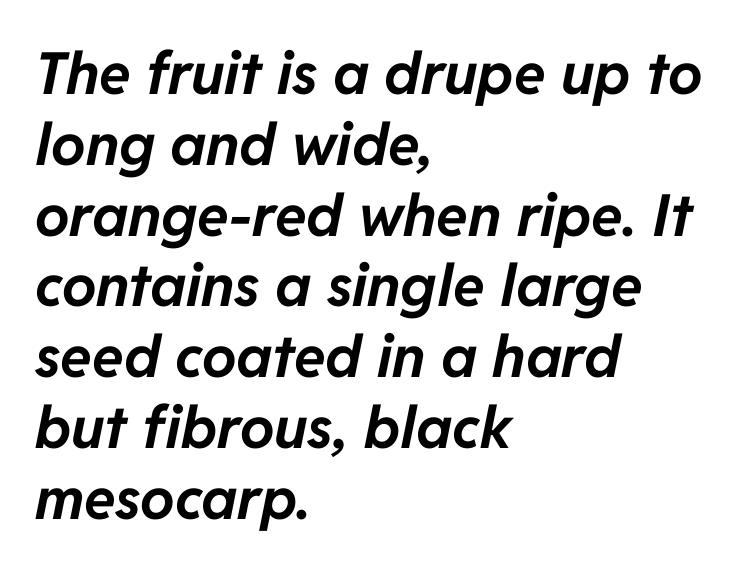
You can tell it's italic because the verticals aren't actually vertical. Notice how thick the strokes are: this is what a full bold looks like. Spacing between characters is what you'd get straight out of the box. Character widths vary here, with narrow letters taking less room than wide ones.
